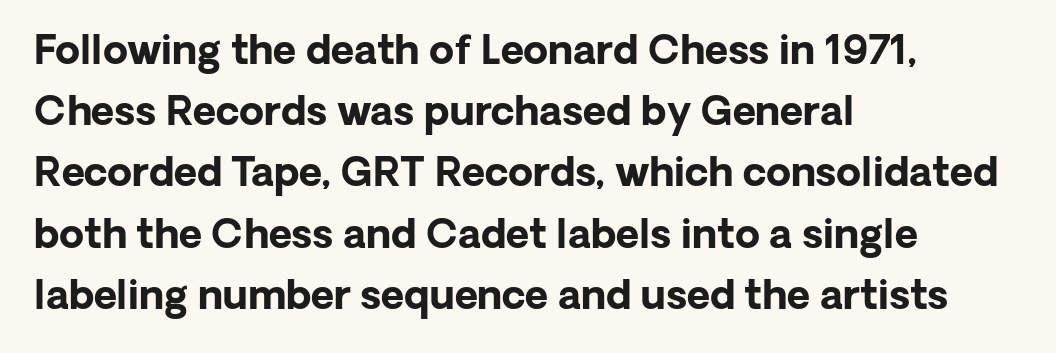
The image shows 40 px bold sans-serif type, upright; set left-aligned, normal line spacing (1.53x), normal letter spacing, not underlined; low stroke contrast and a medium x-height.
